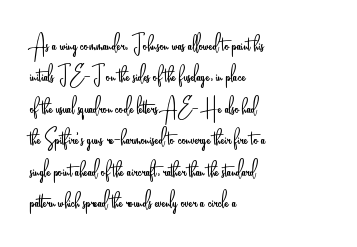
The image shows 26 px text type; set left-aligned, line spacing 1.21x, normal letter spacing, not underlined.
